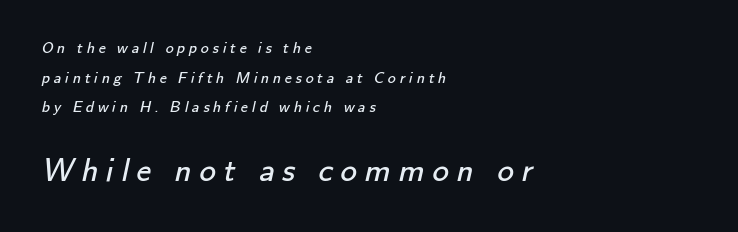
The image shows 33 px regular-weight sans-serif type; set left-aligned, line spacing 1.85x, unusually wide letter spacing (+0.23 em), not underlined; the second (bottom) block is 2.06x larger; low stroke contrast and a small x-height.
